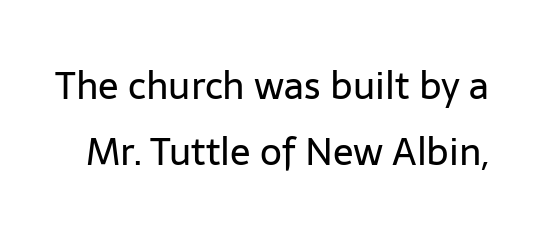
The image shows 38 px regular-weight sans-serif type, upright; set line spacing 1.75x, normal letter spacing, not underlined; low stroke contrast and a medium x-height.
